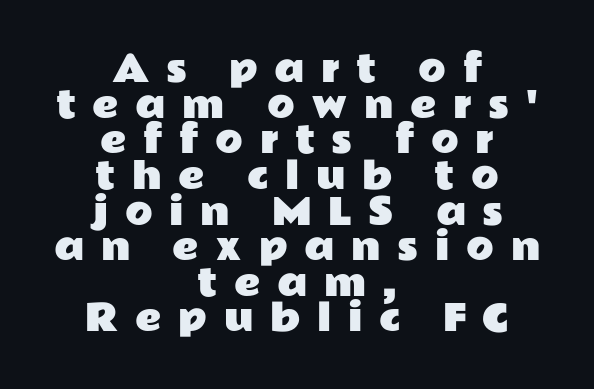
The image shows 36 px wide sans-serif type, upright; set centered, tight line spacing (0.99x), unusually wide letter spacing (+0.46 em), not underlined; low stroke contrast and a medium x-height.
